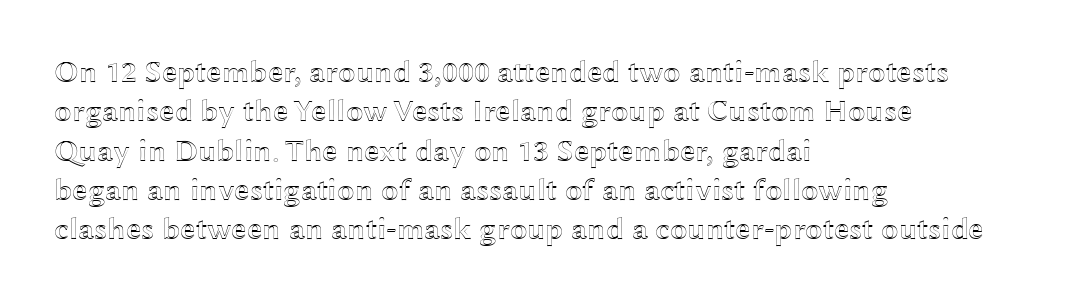
The image shows 31 px wide type, upright; set left-aligned, normal line spacing (1.27x), normal letter spacing, not underlined; a medium x-height.
